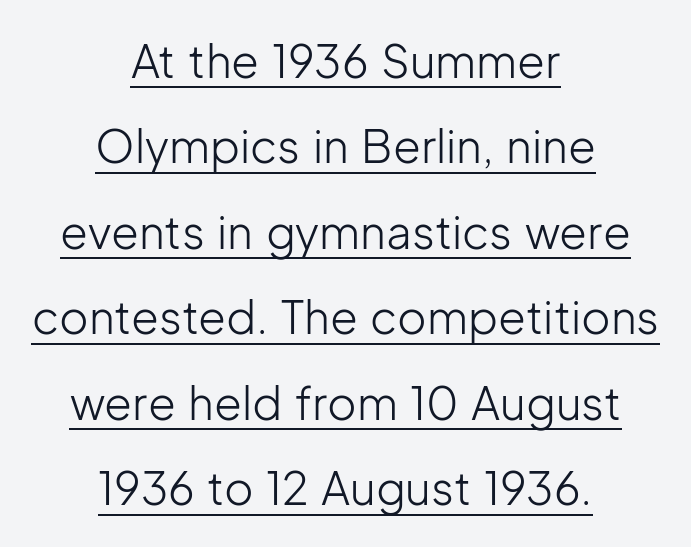
{"serif": "no", "italic": "no", "bold": "no", "weight": "light", "width": "normal", "stroke_contrast": "low", "x_height": "medium", "monospaced": "no", "underline": "yes", "align": "center", "line_spacing": "loose", "line_spacing_ratio": 1.9, "letter_spacing": "normal", "letter_spacing_em": 0.0, "glyph_px": 45}
